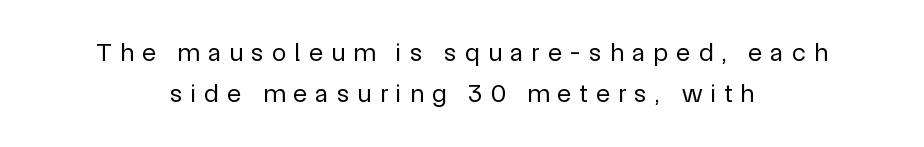
The image shows 26 px text type, upright; set centered, normal line spacing (1.59x), unusually wide letter spacing (+0.32 em), not underlined.
